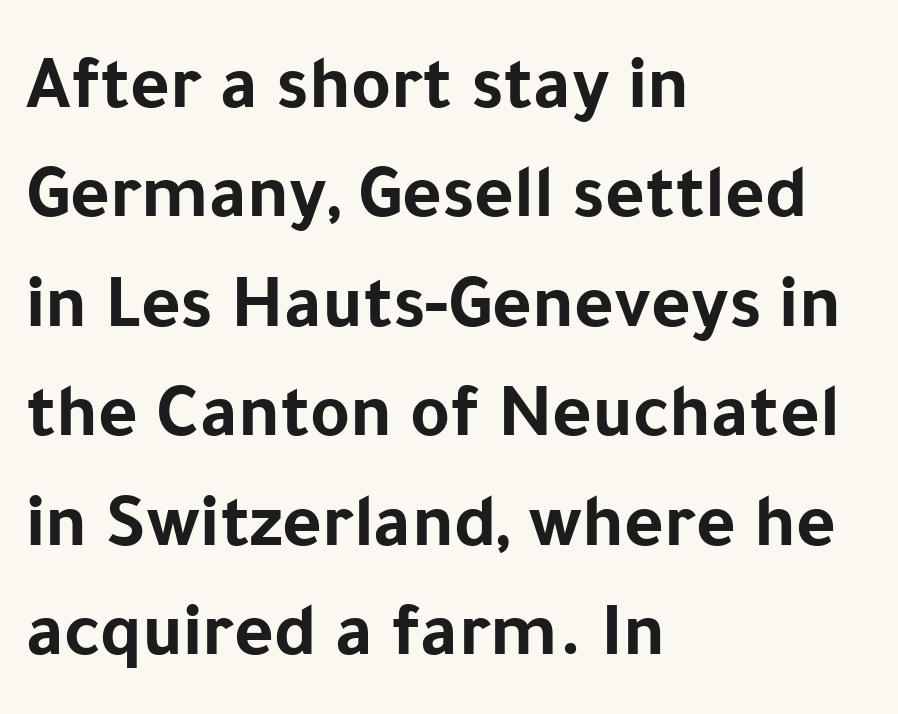
Q: Is the text bold? A: Yes.
Q: Is the text italic (slanted)? A: No, it is upright.
Q: Is the typeface a serif or a sans-serif typeface? A: Sans-serif.
Q: Is the text underlined? A: No.
Q: How is the paragraph aligned? A: Left-aligned.
Q: Is the spacing between letters normal or unusually wide? A: Normal.
Q: Is the spacing between lines tight, normal or loose? A: Normal.
Q: Width (condensed, normal, or wide)? A: Normal.
Q: Stroke contrast? A: Low.
Q: x-height? A: Medium.
Q: Monospaced? A: No.
